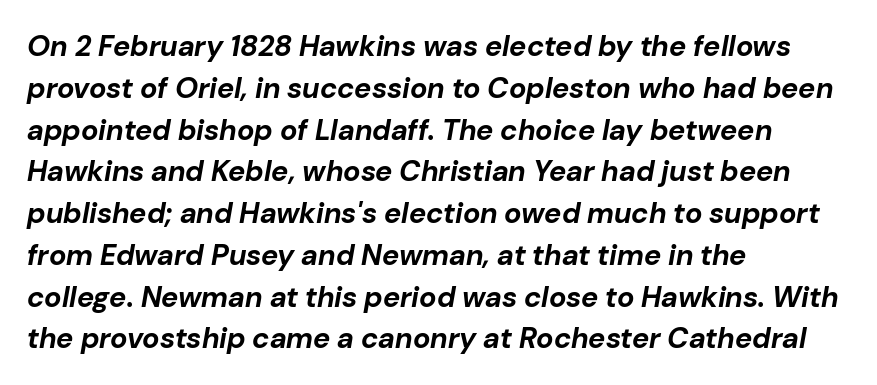
Q: Is the text bold? A: Yes.
Q: Is the text italic (slanted)? A: Yes, it leans right by about 10 degrees.
Q: Is the text underlined? A: No.
Q: How is the paragraph aligned? A: Left-aligned.
Q: Is the spacing between letters normal or unusually wide? A: Normal.
Q: Is the spacing between lines tight, normal or loose? A: Normal.
Q: Width (condensed, normal, or wide)? A: Normal.
Q: Stroke contrast? A: Low.
Q: x-height? A: Medium.
Q: Monospaced? A: No.
